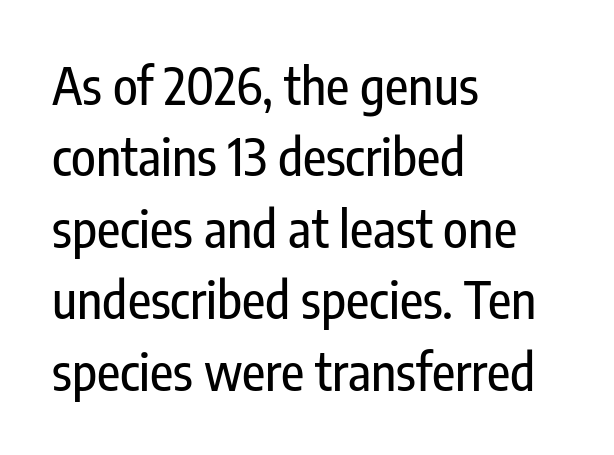
Note the varied advance widths — an 'i' is clearly narrower than an 'm'. Line beginnings align vertically; line endings do not. Lines of text with bare space underneath. The vertical gap from one line to the next is medium. These lines keep a tight, regular rhythm from letter to letter. Font category for this specimen: sans-serif.
